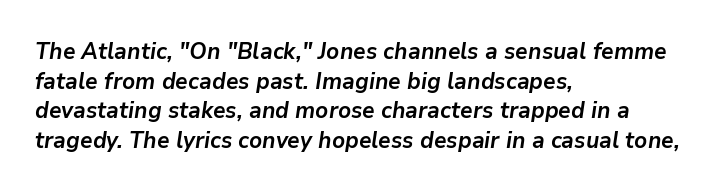
{"italic": "yes", "lean": "right", "slant_degrees": 9, "bold": "yes", "underline": "no", "align": "left", "line_spacing": "normal", "line_spacing_ratio": 1.29, "letter_spacing": "normal", "letter_spacing_em": 0.0, "glyph_px": 23}
